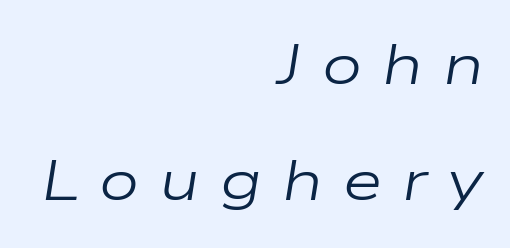
Q: Is the text bold? A: No.
Q: Is the text italic (slanted)? A: Yes, it leans right by about 9 degrees.
Q: Is the text underlined? A: No.
Q: How is the paragraph aligned? A: Right-aligned.
Q: Is the spacing between letters normal or unusually wide? A: Unusually wide.
Q: Is the spacing between lines tight, normal or loose? A: Loose.
Q: Width (condensed, normal, or wide)? A: Wide.
Q: Stroke contrast? A: Low.
Q: x-height? A: Medium.
Q: Monospaced? A: No.
